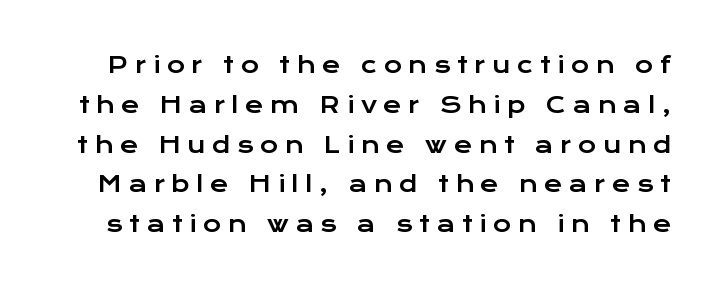
The image shows 22 px text type, upright; set line spacing 1.81x, unusually wide letter spacing (+0.3 em), not underlined.
